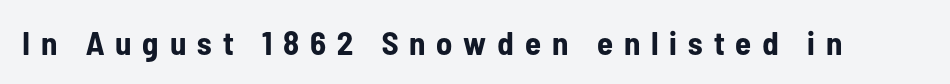
Q: Is the text bold? A: Yes.
Q: Is the text italic (slanted)? A: No, it is upright.
Q: Is the typeface a serif or a sans-serif typeface? A: Sans-serif.
Q: Is the text underlined? A: No.
Q: Is the spacing between letters normal or unusually wide? A: Unusually wide.
Q: Width (condensed, normal, or wide)? A: Condensed.
Q: Stroke contrast? A: Low.
Q: x-height? A: Medium.
Q: Monospaced? A: No.
